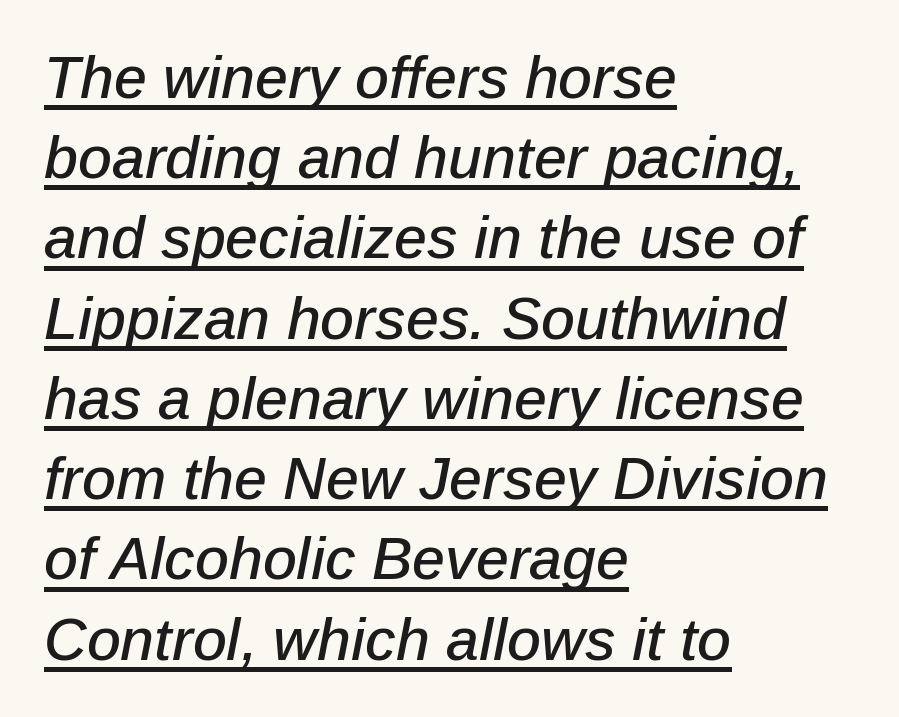
Do the characters align in a grid? No, the font is proportional. Visually the block forms a straight wall on the left and a jagged coastline on the right. This rendering leaves character spacing at its baseline value. The block of text has a typical density, with ordinary space between rows. Tall strokes in this sample are angled rather than plumb. Students, observe the line beneath the letters — that is underlining.
